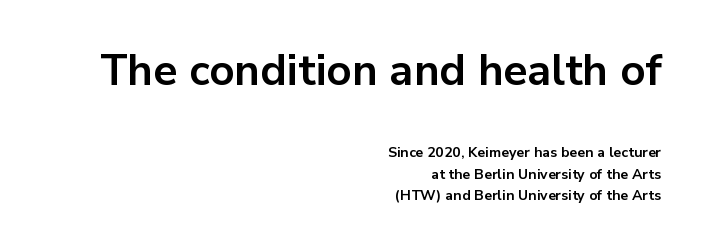
{"serif": "no", "italic": "no", "bold": "yes", "weight": "bold", "width": "normal", "stroke_contrast": "low", "x_height": "medium", "monospaced": "no", "underline": "no", "align": "right", "line_spacing": "normal", "line_spacing_ratio": 1.55, "letter_spacing": "normal", "letter_spacing_em": 0.0, "larger_block": "first", "size_ratio": 3.07, "glyph_px": 43}
